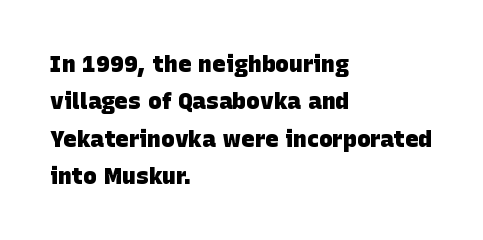
{"bold": "yes", "underline": "no", "align": "left", "line_spacing": "normal", "line_spacing_ratio": 1.62, "letter_spacing": "normal", "letter_spacing_em": 0.0, "glyph_px": 23}
